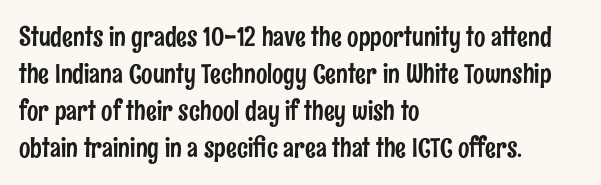
A typesetter would call this zero additional tracking. Notice how descenders clear the ascenders below comfortably — that's standard leading. Ordinary non-slanted type is in use. Letters rest on an invisible, unmarked baseline.
